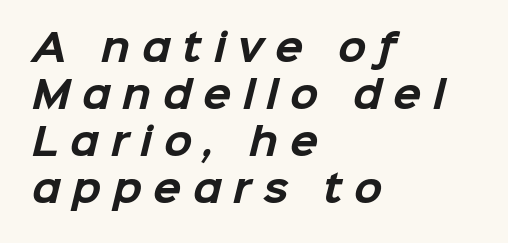
Q: Is the text bold? A: Yes.
Q: Is the typeface a serif or a sans-serif typeface? A: Sans-serif.
Q: Is the text underlined? A: No.
Q: How is the paragraph aligned? A: Left-aligned.
Q: Is the spacing between letters normal or unusually wide? A: Unusually wide.
Q: Is the spacing between lines tight, normal or loose? A: Normal.
Q: Width (condensed, normal, or wide)? A: Normal.
Q: Stroke contrast? A: Low.
Q: x-height? A: Medium.
Q: Monospaced? A: No.
